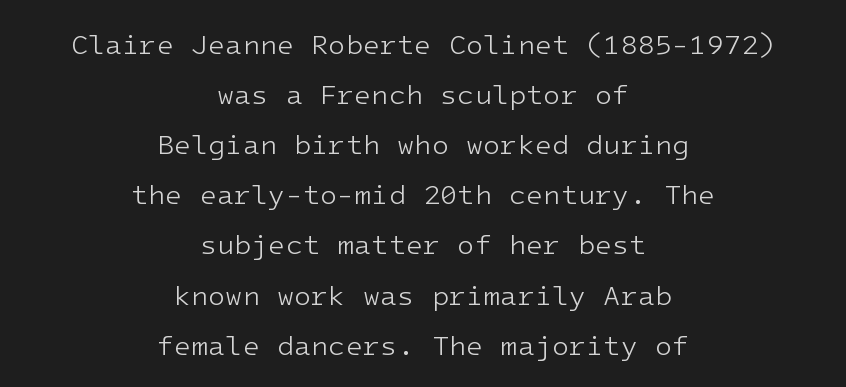
Q: Is the text bold? A: No.
Q: Is the text italic (slanted)? A: No, it is upright.
Q: Is the typeface a serif or a sans-serif typeface? A: Sans-serif.
Q: Is the text underlined? A: No.
Q: How is the paragraph aligned? A: Centered.
Q: Is the spacing between letters normal or unusually wide? A: Normal.
Q: Width (condensed, normal, or wide)? A: Normal.
Q: Stroke contrast? A: Low.
Q: x-height? A: Medium.
